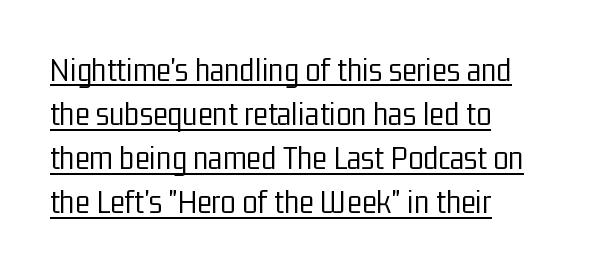
A typesetter would call this proportional, since set widths differ per character. Stem width sits at or under what a default text font uses. The specimen reads as upright at a glance. Somebody hit Ctrl+U on this one — the words are underlined. The text block is weighted toward the left margin, trailing off unevenly rightward. Vertically, the passage feels balanced, rows spaced as you'd expect.
